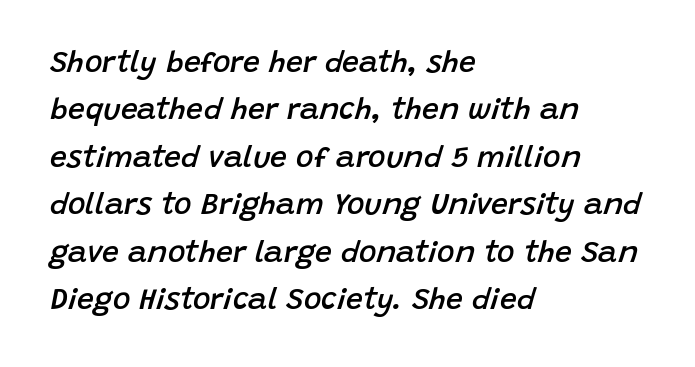
Q: Is the text bold? A: Semi-bold.
Q: Is the text italic (slanted)? A: Yes, it leans right by about 15 degrees.
Q: Is the text underlined? A: No.
Q: How is the paragraph aligned? A: Left-aligned.
Q: Is the spacing between letters normal or unusually wide? A: Normal.
Q: Is the spacing between lines tight, normal or loose? A: Normal.
Q: Width (condensed, normal, or wide)? A: Normal.
Q: Stroke contrast? A: Low.
Q: x-height? A: Large.
Q: Monospaced? A: No.
